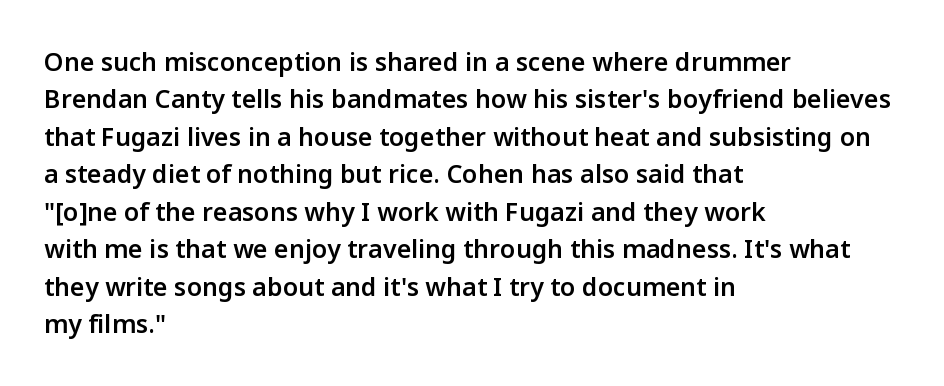
The image shows 25 px text type, upright; set left-aligned, normal line spacing (1.5x), normal letter spacing, not underlined.
